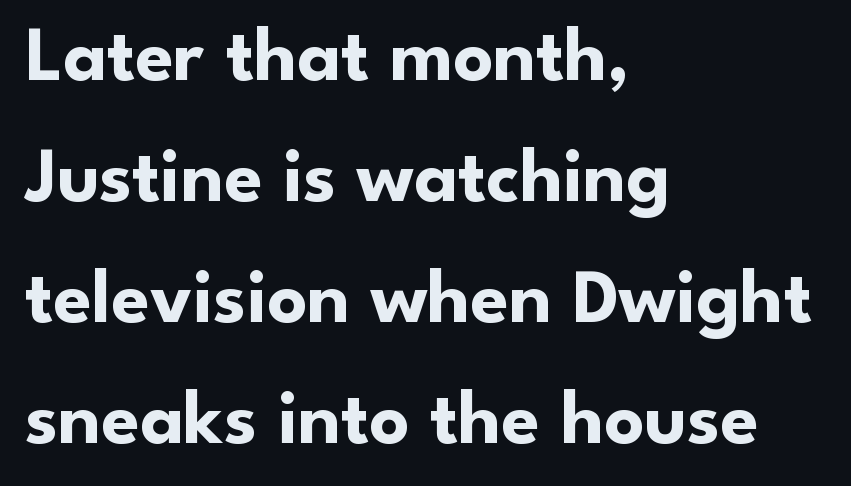
Q: Is the text bold? A: Yes.
Q: Is the text italic (slanted)? A: No, it is upright.
Q: Is the typeface a serif or a sans-serif typeface? A: Sans-serif.
Q: Is the text underlined? A: No.
Q: How is the paragraph aligned? A: Left-aligned.
Q: Is the spacing between letters normal or unusually wide? A: Normal.
Q: Is the spacing between lines tight, normal or loose? A: Normal.
Q: Width (condensed, normal, or wide)? A: Normal.
Q: Stroke contrast? A: Low.
Q: x-height? A: Small.
Q: Monospaced? A: No.
